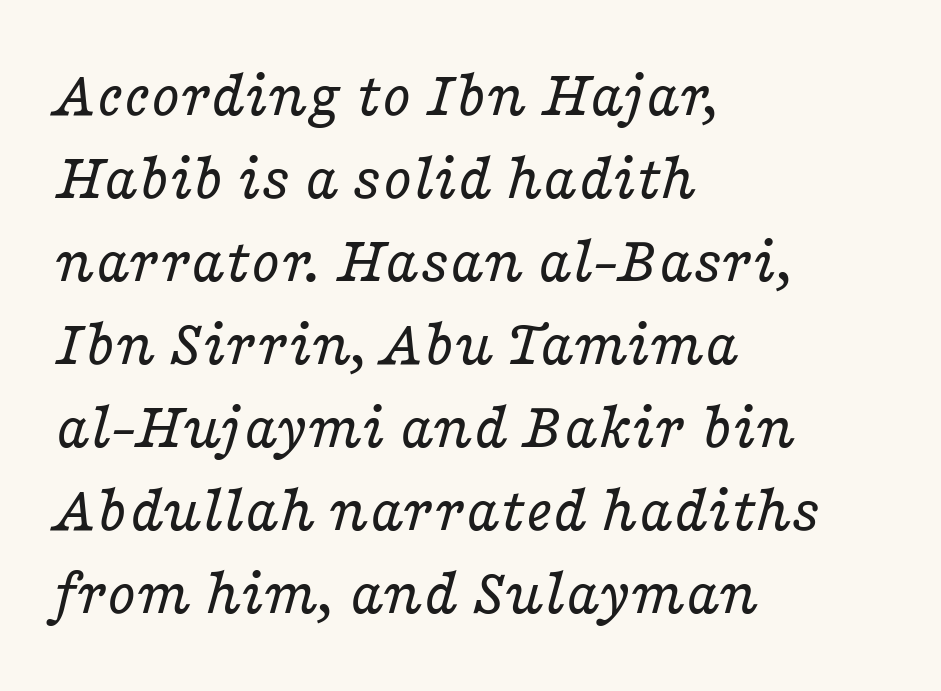
Q: Is the text bold? A: No.
Q: Is the text italic (slanted)? A: Yes, it leans right by about 16 degrees.
Q: Is the typeface a serif or a sans-serif typeface? A: Serif.
Q: Is the text underlined? A: No.
Q: How is the paragraph aligned? A: Left-aligned.
Q: Is the spacing between letters normal or unusually wide? A: Normal.
Q: Width (condensed, normal, or wide)? A: Wide.
Q: Stroke contrast? A: Low.
Q: x-height? A: Medium.
Q: Monospaced? A: No.
